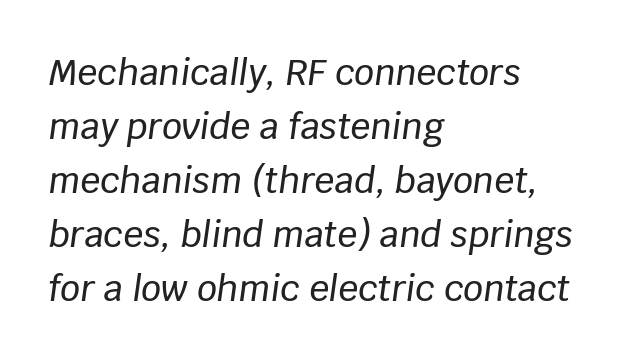
The image shows 35 px text type, italic (leaning right); set left-aligned, normal line spacing (1.54x), normal letter spacing, not underlined; low stroke contrast and a large x-height.
